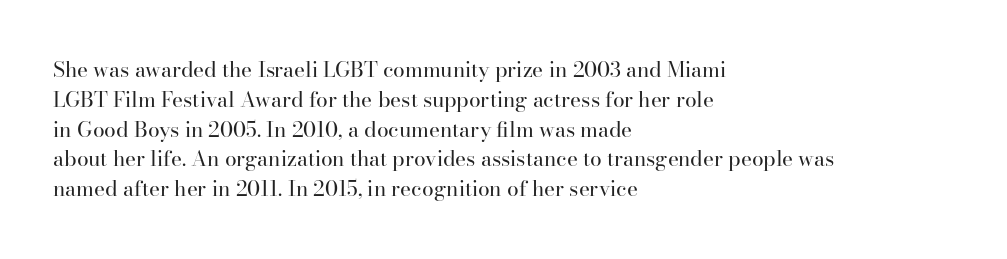
Quick note: interline space is typical. Nothing unusual about the tracking: characters are spaced as the font intends. Unmarked baselines from the first word to the last. No italicization has been applied; the sample stays upright.
